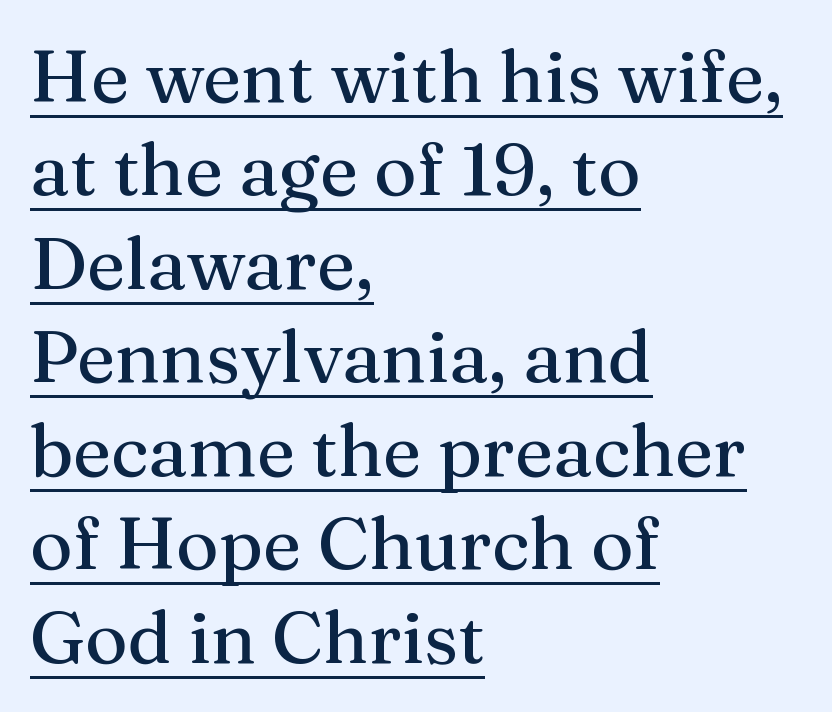
The image shows 73 px serif type, upright; set left-aligned, normal line spacing (1.28x), normal letter spacing, underlined; medium stroke contrast and a medium x-height.
